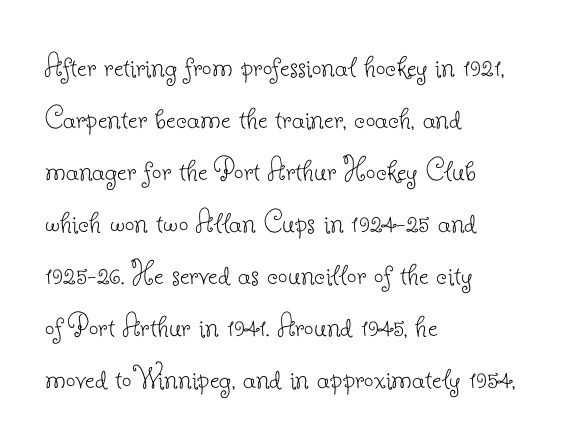
{"serif": "yes", "italic": "no", "bold": "no", "weight": "thin", "width": "normal", "stroke_contrast": "low", "x_height": "small", "monospaced": "no", "underline": "no", "align": "left", "line_spacing": "normal", "line_spacing_ratio": 1.53, "letter_spacing": "normal", "letter_spacing_em": 0.0, "glyph_px": 34}
